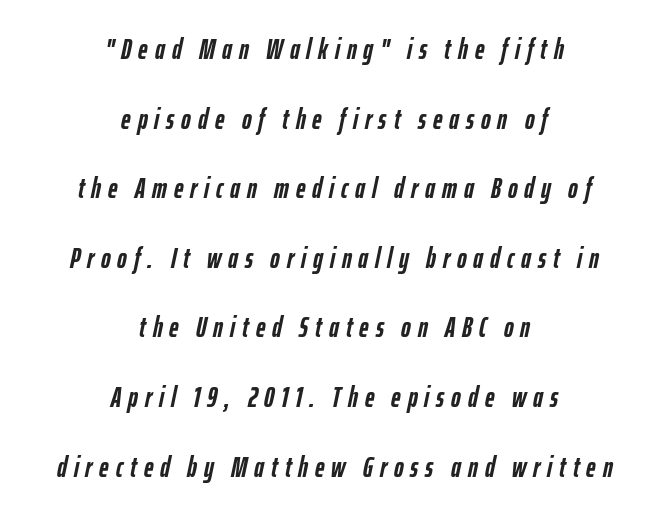
Q: Is the text bold? A: Yes.
Q: Is the text italic (slanted)? A: Yes, it leans right by about 12 degrees.
Q: Is the text underlined? A: No.
Q: How is the paragraph aligned? A: Centered.
Q: Is the spacing between letters normal or unusually wide? A: Unusually wide.
Q: Is the spacing between lines tight, normal or loose? A: Loose.
Q: Width (condensed, normal, or wide)? A: Condensed.
Q: Stroke contrast? A: Low.
Q: x-height? A: Medium.
Q: Monospaced? A: No.
